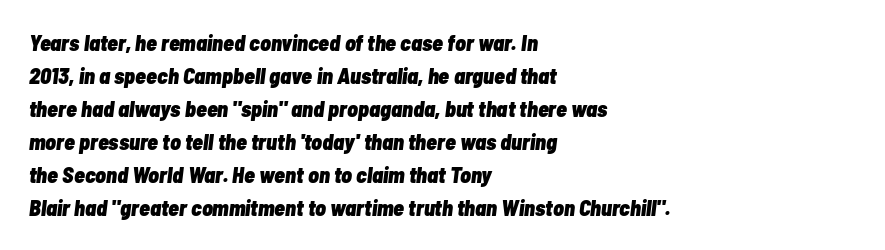
Q: Is the text bold? A: Yes.
Q: Is the text italic (slanted)? A: Yes, it leans right by about 7 degrees.
Q: Is the text underlined? A: No.
Q: How is the paragraph aligned? A: Left-aligned.
Q: Is the spacing between letters normal or unusually wide? A: Normal.
Q: Is the spacing between lines tight, normal or loose? A: Normal.
